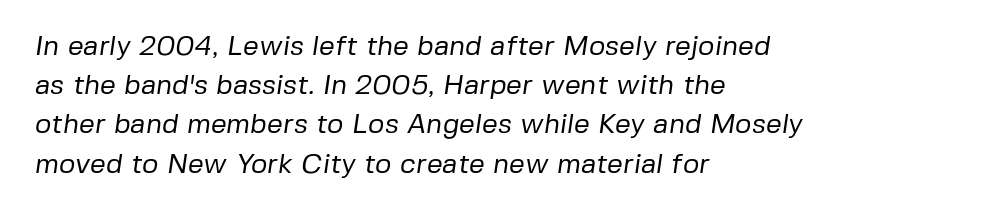
The image shows 28 px regular-weight sans-serif type; set left-aligned, normal line spacing (1.4x), normal letter spacing, not underlined; low stroke contrast and a medium x-height.
